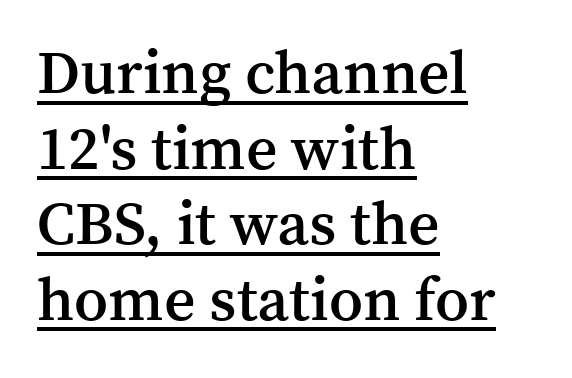
Each word holds together tightly as a unit, with standard inter-letter gaps. The sample has been set in demibold, a notch under bold. The specimen reads as upright at a glance. The glyphs in this specimen are seriffed. The sample's only ornament is a line tracing under the words. The rendering uses natural spacing where letterforms have individual widths.
